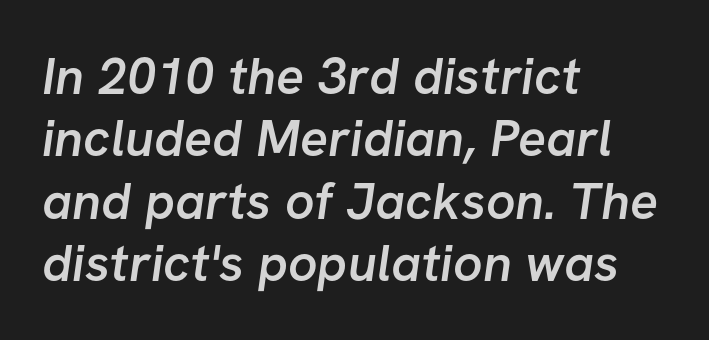
A typesetter would call this zero additional tracking. The rendering uses natural spacing where letterforms have individual widths. The characters display no serif detailing; their extremities are plain. Each line starts at the same left margin while the right side varies. Check under the words: just untouched page. Caption: semibold face, moderately heavy strokes.
